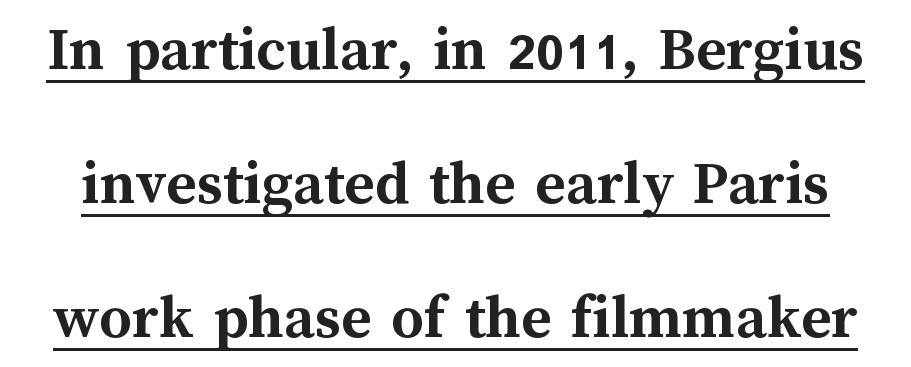
The image shows 64 px semibold type, upright; set loose line spacing (2.09x), normal letter spacing, underlined; medium stroke contrast and a medium x-height.
